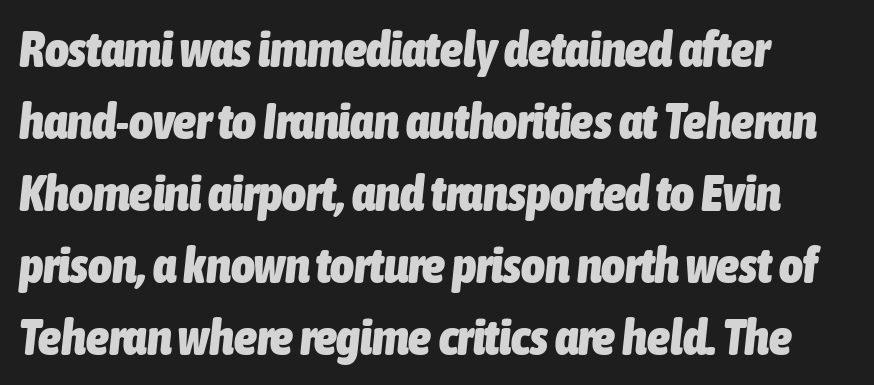
A typesetter would call this zero additional tracking. The letters advance in unequal steps, a hallmark of proportional type. The lines are quadded left. If you measured baseline to baseline, you'd find a middling distance.
